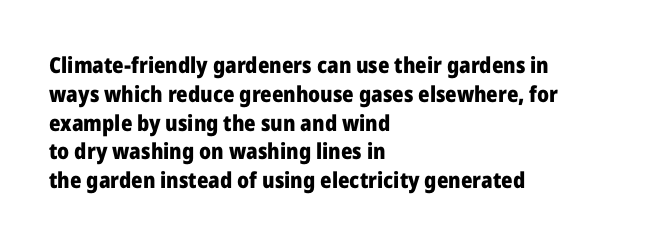
{"italic": "no", "bold": "yes", "underline": "no", "align": "left", "line_spacing": "normal", "line_spacing_ratio": 1.31, "letter_spacing": "normal", "letter_spacing_em": 0.0, "glyph_px": 22}
